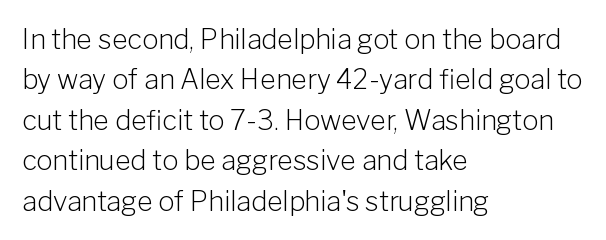
The image shows 27 px text type, upright; set left-aligned, normal line spacing (1.5x), normal letter spacing, not underlined.
